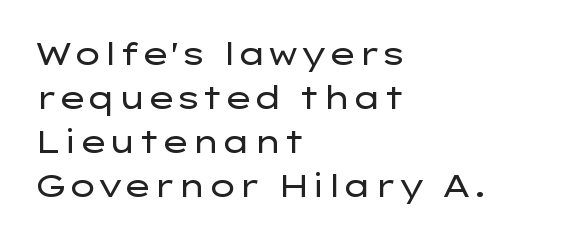
{"serif": "no", "italic": "no", "bold": "no", "weight": "regular", "width": "wide", "stroke_contrast": "low", "x_height": "medium", "monospaced": "no", "underline": "no", "align": "left", "line_spacing": "normal", "line_spacing_ratio": 1.42, "letter_spacing": "normal", "letter_spacing_em": 0.0, "glyph_px": 31}
